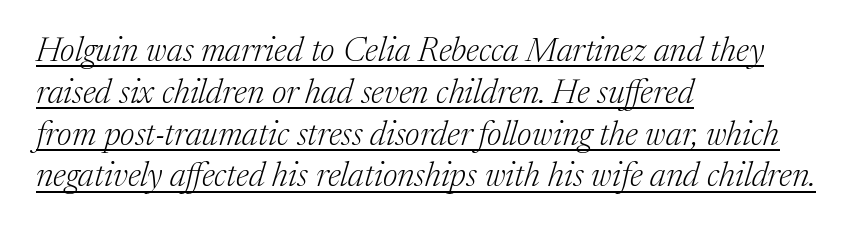
The image shows 34 px light serif type, italic (leaning right); set left-aligned, line spacing 1.23x, normal letter spacing, underlined; medium stroke contrast and a medium x-height.
